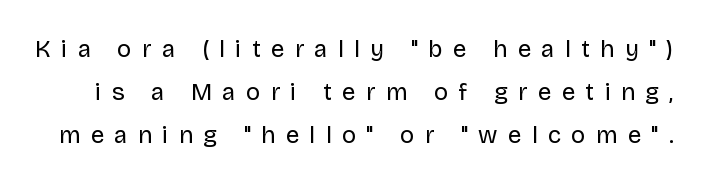
The image shows 24 px text type, upright; set line spacing 1.79x, unusually wide letter spacing (+0.43 em), not underlined.
